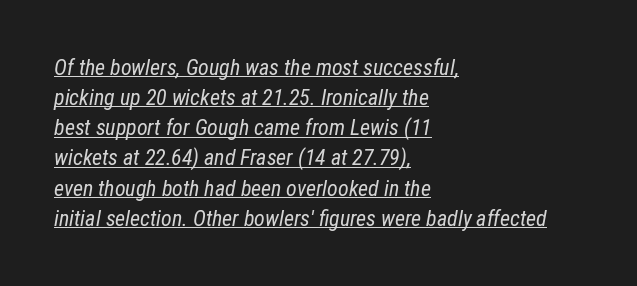
{"italic": "yes", "lean": "right", "slant_degrees": 12, "bold": "no", "underline": "yes", "align": "left", "line_spacing": "normal", "line_spacing_ratio": 1.37, "letter_spacing": "normal", "letter_spacing_em": 0.0, "glyph_px": 22}
